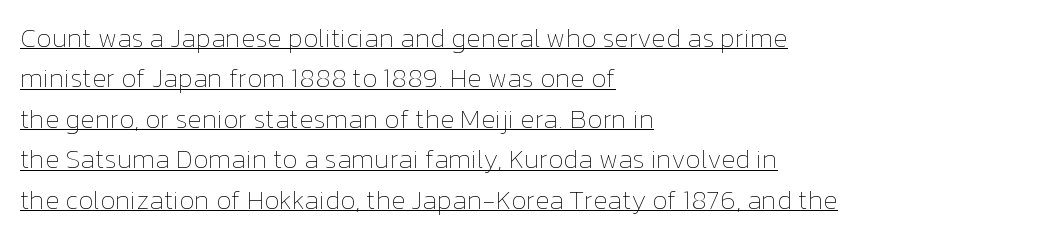
Q: Is the text bold? A: No.
Q: Is the text italic (slanted)? A: No, it is upright.
Q: Is the text underlined? A: Yes.
Q: How is the paragraph aligned? A: Left-aligned.
Q: Is the spacing between letters normal or unusually wide? A: Normal.
Q: Is the spacing between lines tight, normal or loose? A: Normal.
